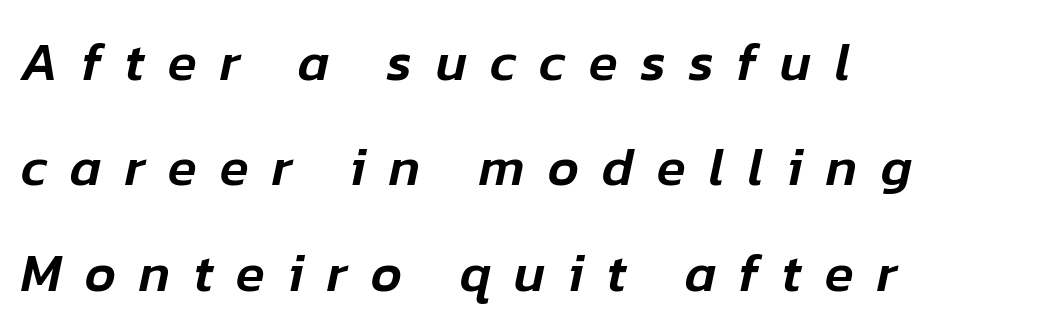
The image shows 53 px text type, italic (leaning right); set left-aligned, loose line spacing (1.99x), unusually wide letter spacing (+0.44 em), not underlined; low stroke contrast and a medium x-height.
